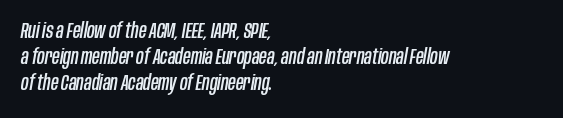
{"italic": "yes", "lean": "right", "slant_degrees": 10, "underline": "no", "align": "left", "line_spacing": "normal", "line_spacing_ratio": 1.25, "letter_spacing": "normal", "letter_spacing_em": 0.0, "glyph_px": 21}
